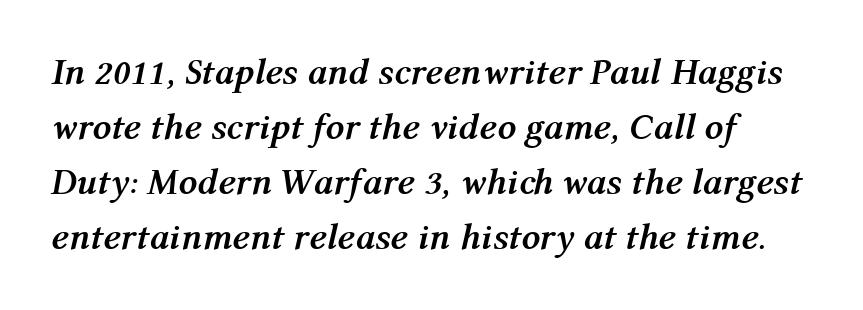
{"italic": "yes", "lean": "right", "slant_degrees": 12, "bold": "yes", "weight": "semibold", "width": "normal", "stroke_contrast": "medium", "x_height": "medium", "monospaced": "no", "underline": "no", "align": "left", "line_spacing": "normal", "line_spacing_ratio": 1.49, "letter_spacing": "normal", "letter_spacing_em": 0.0, "glyph_px": 37}
